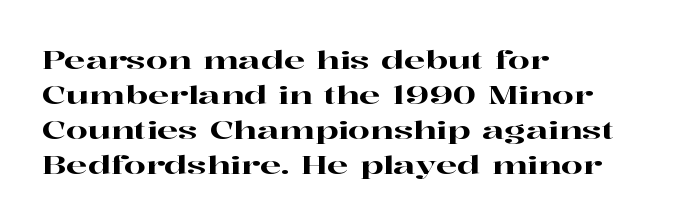
The rendering uses a moderate line-height, typical for paragraphs. A typesetter would call this zero additional tracking. Teacher's note: observe the even left margin — that is flush-left alignment. The string is rendered with underlining switched off. Posture: straight, roman, zero tilt.
